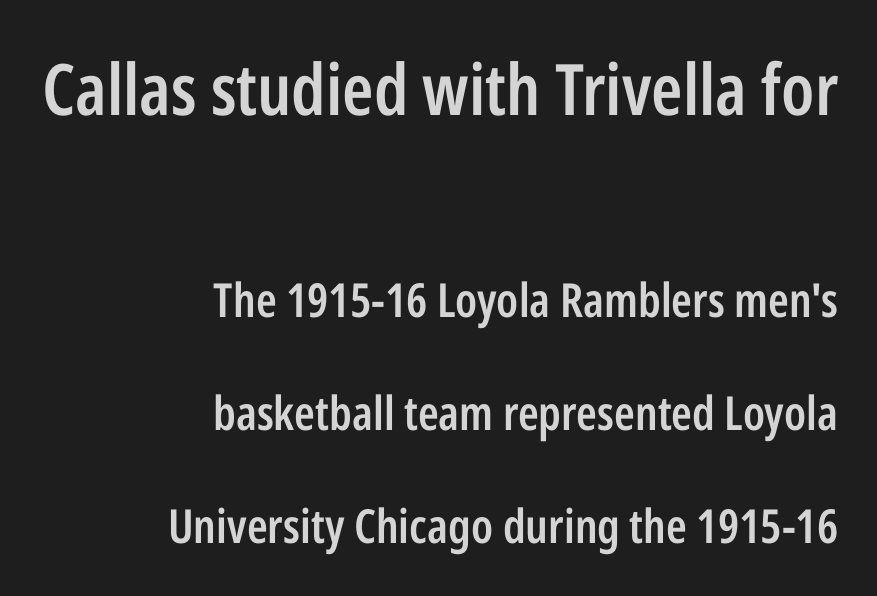
Q: Is the text bold? A: Semi-bold.
Q: Is the text italic (slanted)? A: No, it is upright.
Q: Is the typeface a serif or a sans-serif typeface? A: Sans-serif.
Q: Is the text underlined? A: No.
Q: How is the paragraph aligned? A: Right-aligned.
Q: Is the spacing between letters normal or unusually wide? A: Normal.
Q: Is the spacing between lines tight, normal or loose? A: Loose.
Q: Which block of text is set in a larger size, the first (top) or the second (bottom)? A: The first (top) one.
Q: Width (condensed, normal, or wide)? A: Condensed.
Q: Stroke contrast? A: Low.
Q: x-height? A: Medium.
Q: Monospaced? A: No.
